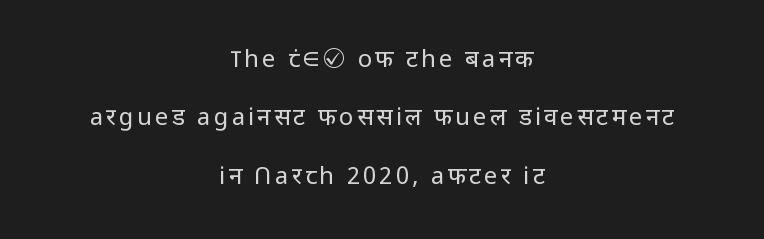
Every character sits straight up, as roman type does. Plain, unruled lines of type. A light-to-regular cut is what we see here. This sample is center-justified, so both line endings float freely. Does the leading feel generous? Absolutely, it's lavish.
